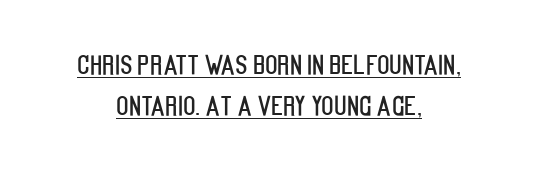
{"italic": "no", "underline": "yes", "align": "center", "line_spacing": "normal", "line_spacing_ratio": 1.58, "letter_spacing": "normal", "letter_spacing_em": 0.0, "glyph_px": 26}
